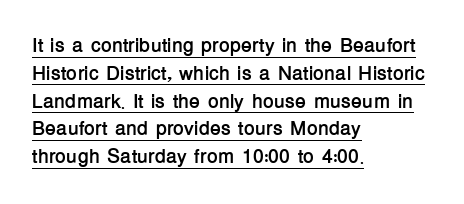
Q: Is the text bold? A: Yes.
Q: Is the text italic (slanted)? A: No, it is upright.
Q: Is the text underlined? A: Yes.
Q: How is the paragraph aligned? A: Left-aligned.
Q: Is the spacing between letters normal or unusually wide? A: Normal.
Q: Is the spacing between lines tight, normal or loose? A: Normal.
